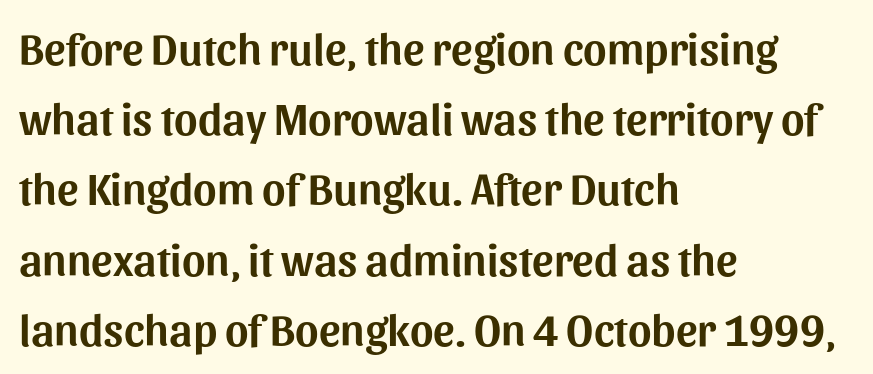
{"serif": "no", "italic": "no", "width": "normal", "stroke_contrast": "medium", "x_height": "medium", "monospaced": "no", "underline": "no", "align": "left", "line_spacing": "normal", "line_spacing_ratio": 1.56, "letter_spacing": "normal", "letter_spacing_em": 0.0, "glyph_px": 45}
